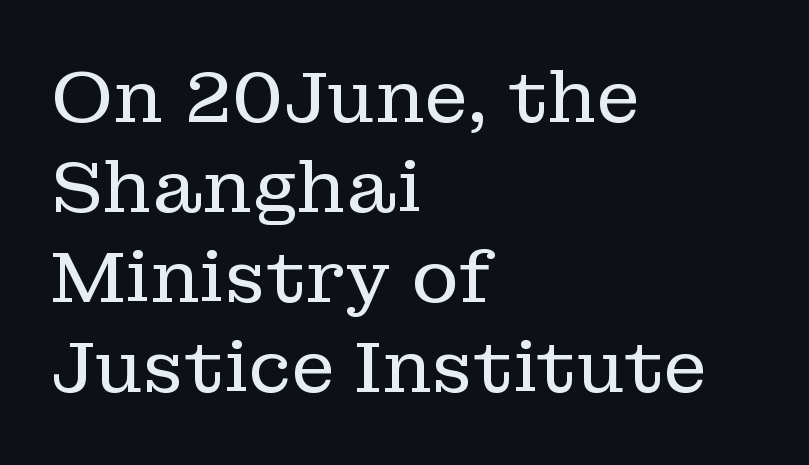
Q: Is the text bold? A: No.
Q: Is the text italic (slanted)? A: No, it is upright.
Q: Is the typeface a serif or a sans-serif typeface? A: Serif.
Q: Is the text underlined? A: No.
Q: How is the paragraph aligned? A: Left-aligned.
Q: Is the spacing between letters normal or unusually wide? A: Normal.
Q: Is the spacing between lines tight, normal or loose? A: Normal.
Q: Width (condensed, normal, or wide)? A: Normal.
Q: Stroke contrast? A: Low.
Q: x-height? A: Medium.
Q: Monospaced? A: No.
